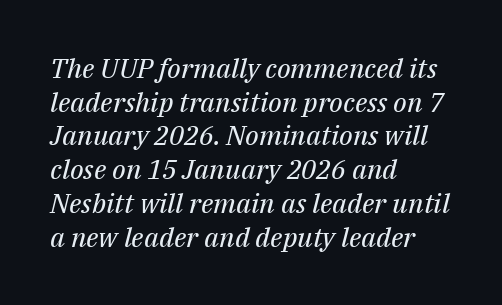
{"italic": "yes", "lean": "right", "slant_degrees": 14, "bold": "no", "underline": "no", "align": "left", "line_spacing": "normal", "line_spacing_ratio": 1.25, "letter_spacing": "normal", "letter_spacing_em": 0.0, "glyph_px": 27}
